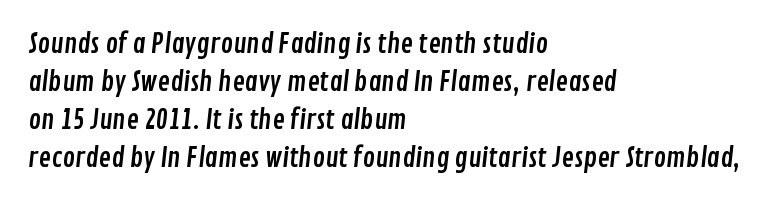
{"underline": "no", "align": "left", "line_spacing": "normal", "line_spacing_ratio": 1.46, "letter_spacing": "normal", "letter_spacing_em": 0.0, "glyph_px": 26}
